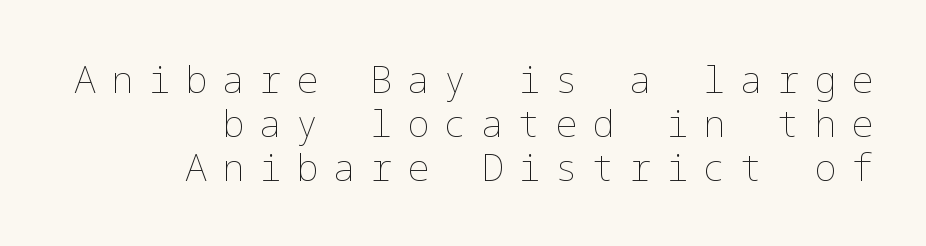
{"italic": "no", "bold": "no", "weight": "thin", "width": "normal", "stroke_contrast": "low", "x_height": "medium", "underline": "no", "align": "right", "line_spacing_ratio": 1.19, "letter_spacing": "wide", "letter_spacing_em": 0.4, "glyph_px": 37}
